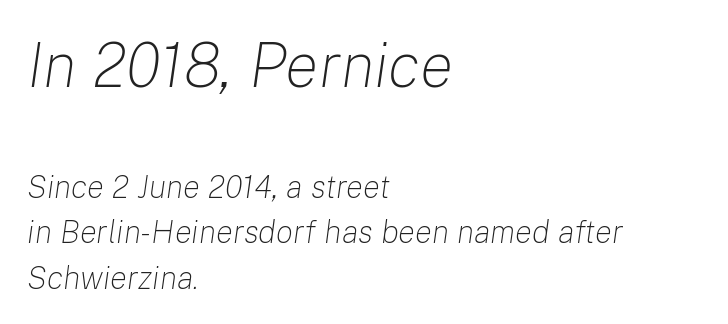
{"italic": "yes", "lean": "right", "slant_degrees": 8, "bold": "no", "weight": "light", "width": "normal", "stroke_contrast": "low", "x_height": "medium", "monospaced": "no", "underline": "no", "align": "left", "line_spacing": "normal", "line_spacing_ratio": 1.42, "letter_spacing": "normal", "letter_spacing_em": 0.0, "larger_block": "first", "size_ratio": 1.97, "glyph_px": 63}
